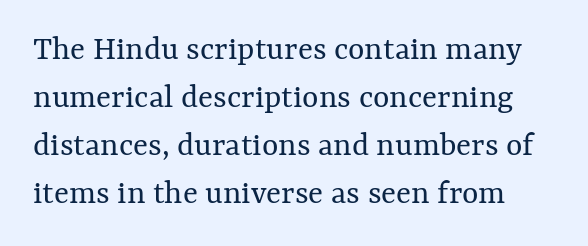
Is the letter spacing exaggerated? No — it looks like the ordinary default. Rows of type keep a routine distance in the vertical direction. The type sits square on the baseline with zero lean. Looks like regular typesetting: each glyph gets only the width it needs.
